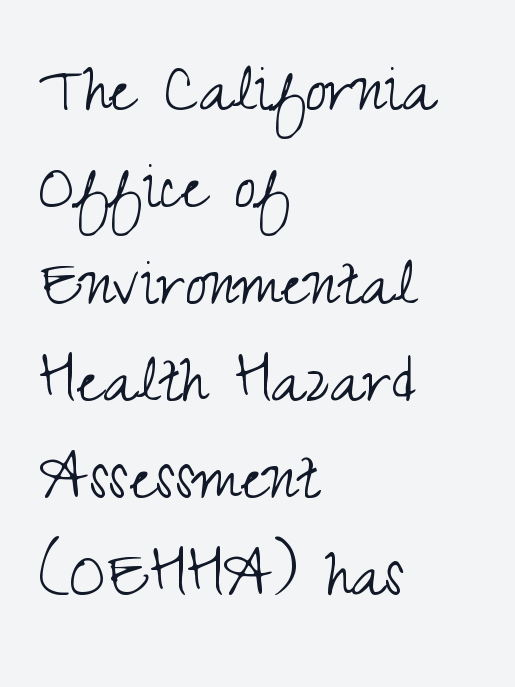
{"serif": "no", "italic": "no", "bold": "no", "weight": "light", "width": "condensed", "stroke_contrast": "medium", "x_height": "small", "monospaced": "no", "underline": "no", "align": "left", "line_spacing": "normal", "line_spacing_ratio": 1.26, "letter_spacing": "normal", "letter_spacing_em": 0.0, "glyph_px": 77}
